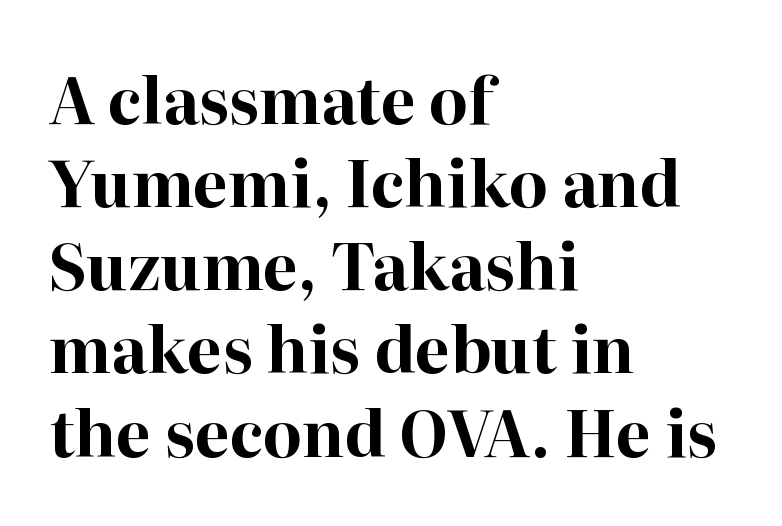
The image shows 63 px bold serif type, upright; set left-aligned, normal line spacing (1.32x), normal letter spacing, not underlined; high stroke contrast and a medium x-height.
